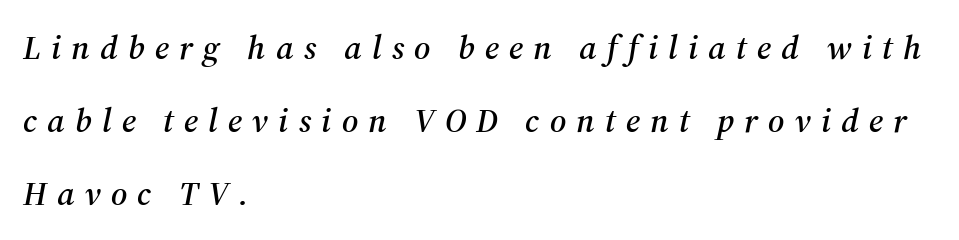
The image shows 34 px serif type, italic (leaning right); set left-aligned, loose line spacing (2.14x), unusually wide letter spacing (+0.3 em), not underlined; medium stroke contrast and a medium x-height.
